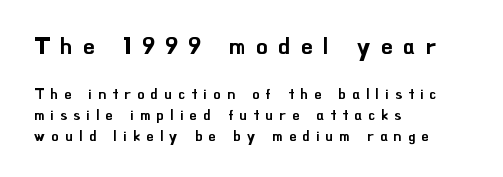
Notice how the passage keeps a crisp vertical edge on the left only. Ordinary non-slanted type is in use. This block has exactly the height ordinary leading produces. Plain, unruled lines of type. Someone cranked the tracking dial way up on this one. Large over small — that's the arrangement of the two blocks here.
